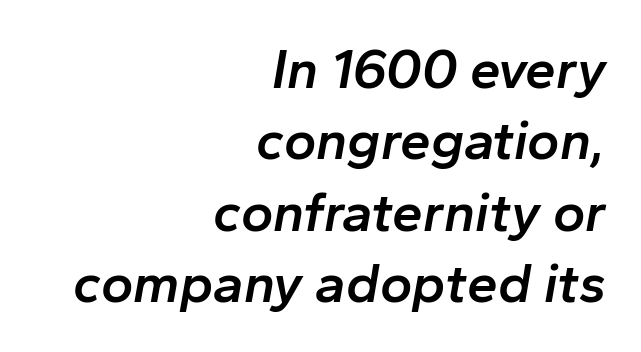
{"italic": "yes", "lean": "right", "slant_degrees": 10, "bold": "semi", "weight": "semibold", "width": "normal", "stroke_contrast": "low", "x_height": "medium", "monospaced": "no", "underline": "no", "align": "right", "line_spacing": "normal", "line_spacing_ratio": 1.3, "letter_spacing": "normal", "letter_spacing_em": 0.0, "glyph_px": 55}
